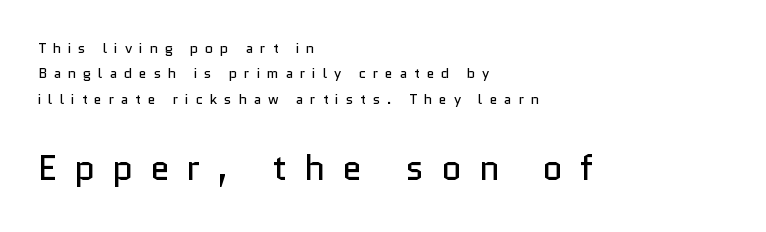
{"serif": "no", "italic": "no", "bold": "no", "weight": "regular", "width": "normal", "stroke_contrast": "low", "x_height": "medium", "monospaced": "no", "underline": "no", "align": "left", "line_spacing_ratio": 1.82, "letter_spacing": "wide", "letter_spacing_em": 0.49, "larger_block": "second", "size_ratio": 2.5, "glyph_px": 35}
